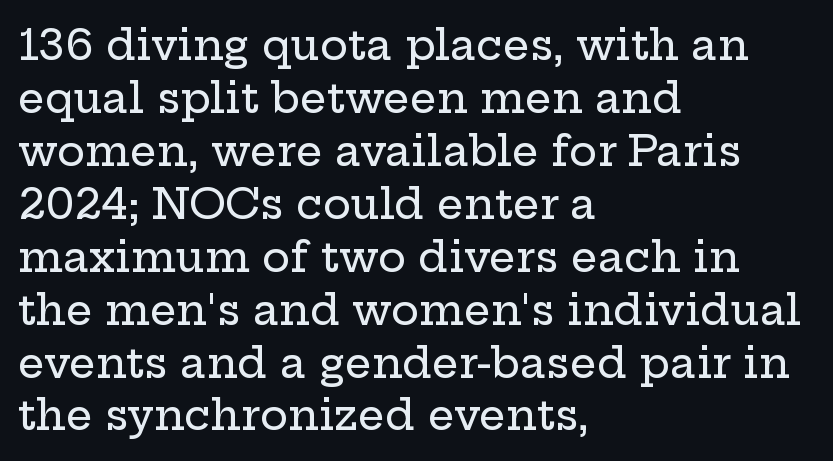
{"serif": "yes", "italic": "no", "width": "wide", "stroke_contrast": "low", "x_height": "medium", "monospaced": "no", "underline": "no", "align": "left", "line_spacing": "normal", "line_spacing_ratio": 1.26, "letter_spacing": "normal", "letter_spacing_em": 0.0, "glyph_px": 42}
